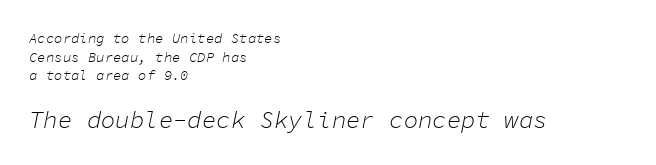
{"italic": "yes", "lean": "right", "slant_degrees": 11, "bold": "no", "underline": "no", "align": "left", "line_spacing": "normal", "line_spacing_ratio": 1.33, "letter_spacing": "normal", "letter_spacing_em": 0.0, "larger_block": "second", "size_ratio": 1.71, "glyph_px": 24}
